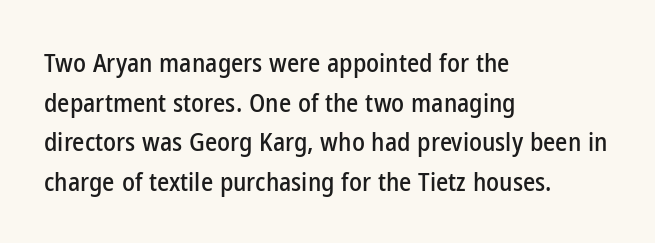
The image shows 26 px text type, upright; set left-aligned, normal line spacing (1.52x), normal letter spacing, not underlined.
